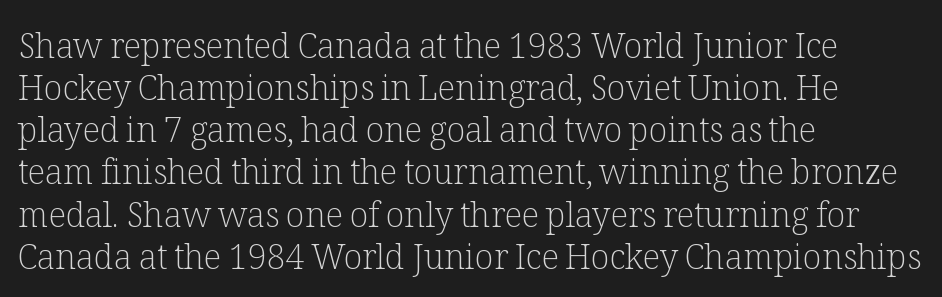
{"serif": "yes", "italic": "no", "bold": "no", "weight": "light", "width": "normal", "stroke_contrast": "low", "x_height": "medium", "monospaced": "no", "underline": "no", "align": "left", "line_spacing_ratio": 1.24, "letter_spacing": "normal", "letter_spacing_em": 0.0, "glyph_px": 34}
